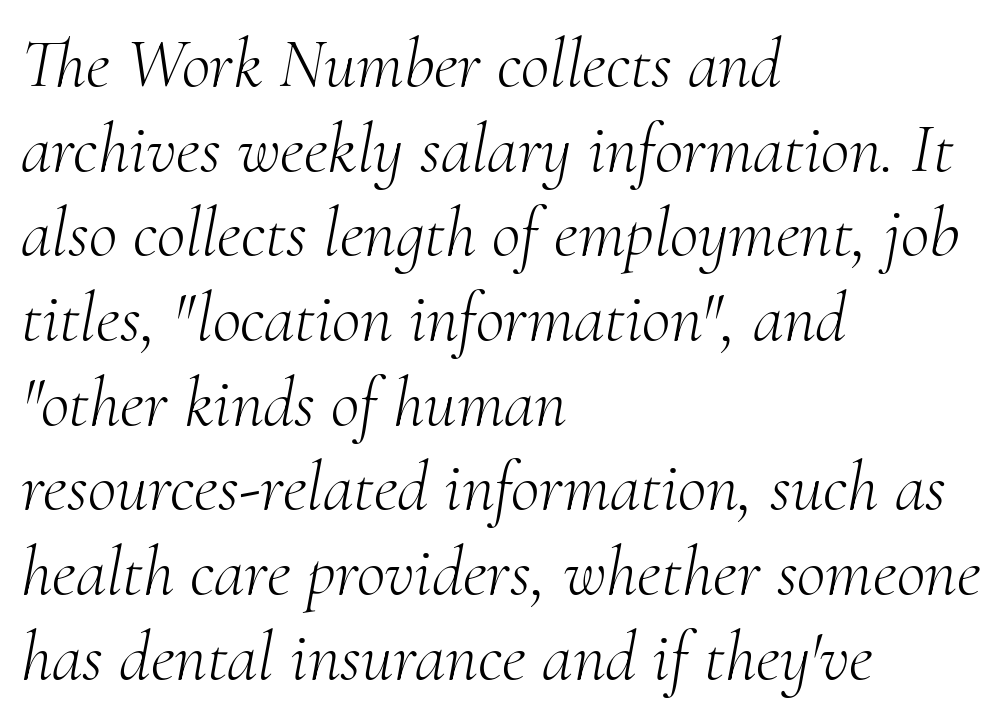
{"serif": "yes", "italic": "yes", "lean": "right", "slant_degrees": 10, "bold": "no", "weight": "light", "width": "normal", "stroke_contrast": "medium", "x_height": "small", "monospaced": "no", "underline": "no", "align": "left", "line_spacing_ratio": 1.21, "letter_spacing": "normal", "letter_spacing_em": 0.0, "glyph_px": 70}
